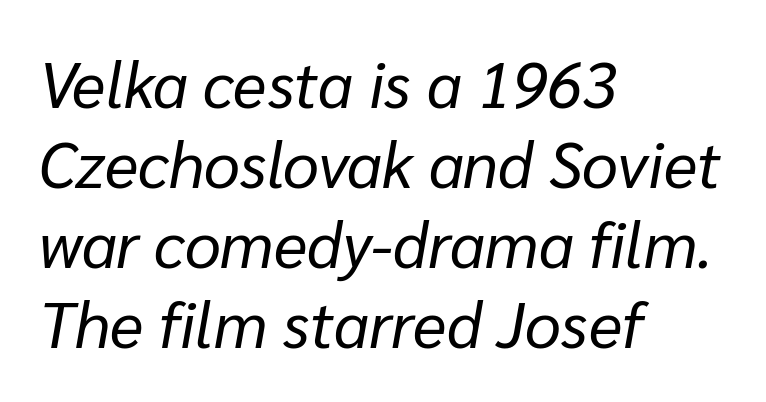
Varying glyph widths throughout — classic text-font behaviour. This rendering leaves character spacing at its baseline value. Anything drawn beneath the words? Only blank space. Evenly set lines give the paragraph a standard silhouette.
